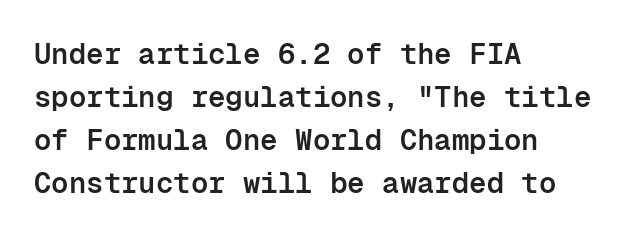
The image shows 29 px semibold sans-serif type, upright, monospaced; set left-aligned, normal line spacing (1.48x), normal letter spacing, not underlined; low stroke contrast and a medium x-height.
